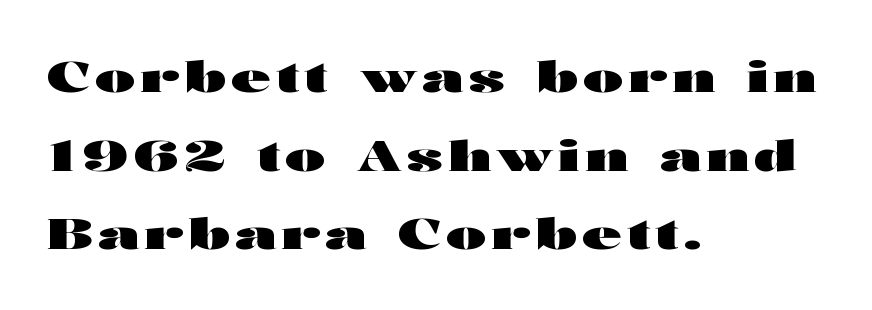
The image shows 43 px heavy, wide type, upright; set left-aligned, line spacing 1.83x, not underlined; high stroke contrast and a medium x-height.
